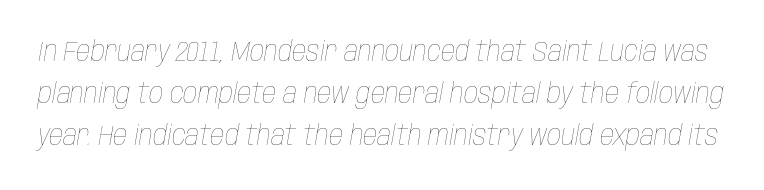
Q: Is the text bold? A: No.
Q: Is the text italic (slanted)? A: Yes, it leans right by about 10 degrees.
Q: Is the text underlined? A: No.
Q: Is the spacing between letters normal or unusually wide? A: Normal.
Q: Is the spacing between lines tight, normal or loose? A: Normal.
Q: Width (condensed, normal, or wide)? A: Condensed.
Q: Stroke contrast? A: Low.
Q: x-height? A: Large.
Q: Monospaced? A: No.
